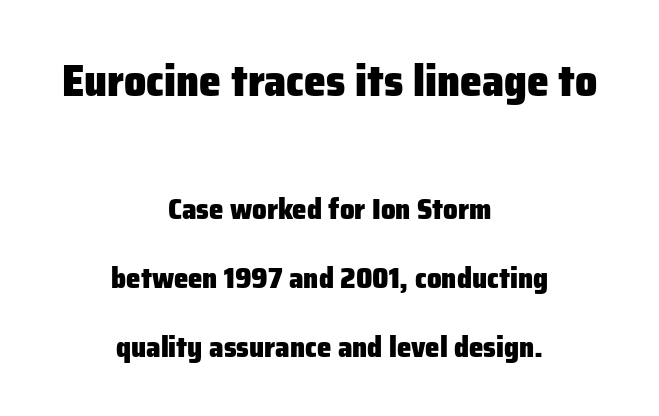
Nothing sits at the stroke ends, so this counts as sans-serif. A student would notice the top passage is typeset larger than what follows. The rendering positions every line midway between the sides. In terms of leading, this rendering errs on the spacious side. Nobody drew a line under any word here.
